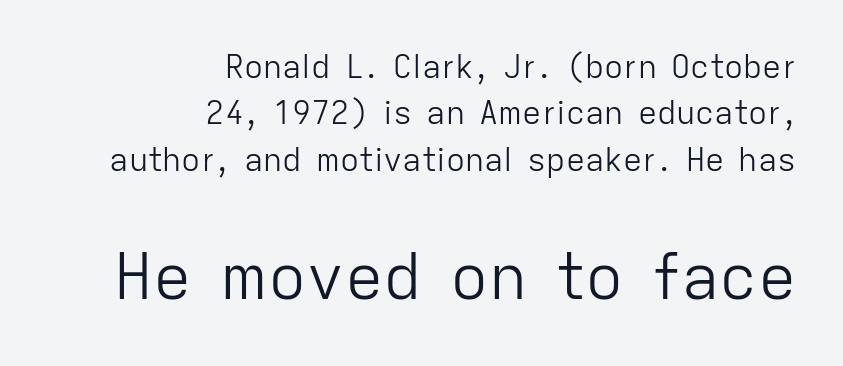
In terms of letterspacing, this is plain default setting. You can tell from the bare stems that sans-serif type was used. Right-aligned paragraph, ragged on the left. Honestly, there is no underline to notice here at all. Quick note: interline space is typical. This is the regular roman posture of the typeface.
